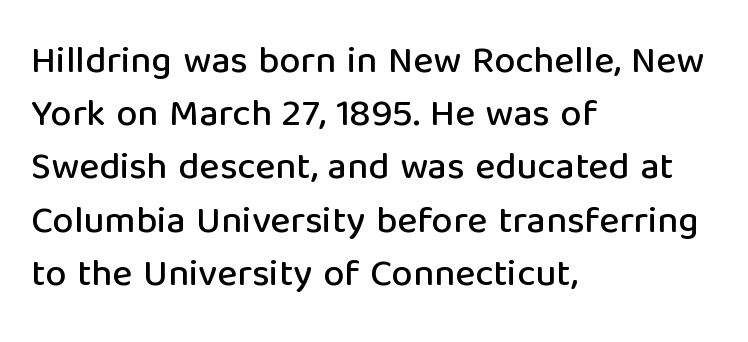
The image shows 38 px sans-serif type, upright; set left-aligned, normal line spacing (1.4x), normal letter spacing, not underlined; low stroke contrast and a medium x-height.
